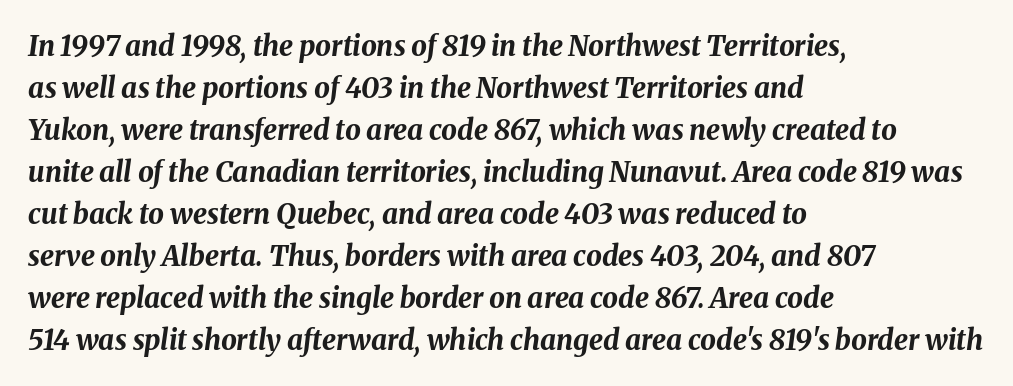
The image shows 28 px bold type, italic (leaning right); set left-aligned, normal line spacing (1.5x), normal letter spacing, not underlined; medium stroke contrast and a medium x-height.
